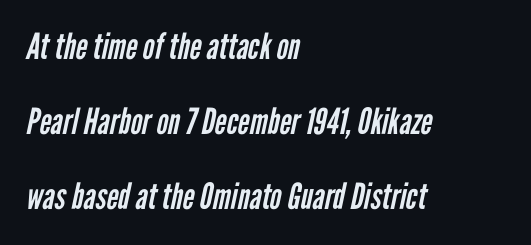
Heft: none added — not bold. This block would shrink considerably if given ordinary leading; it's expanded now. Caption: standard tracking, unaltered. Descenders are the only things crossing below the line. The rag falls on the right side of this text block.
